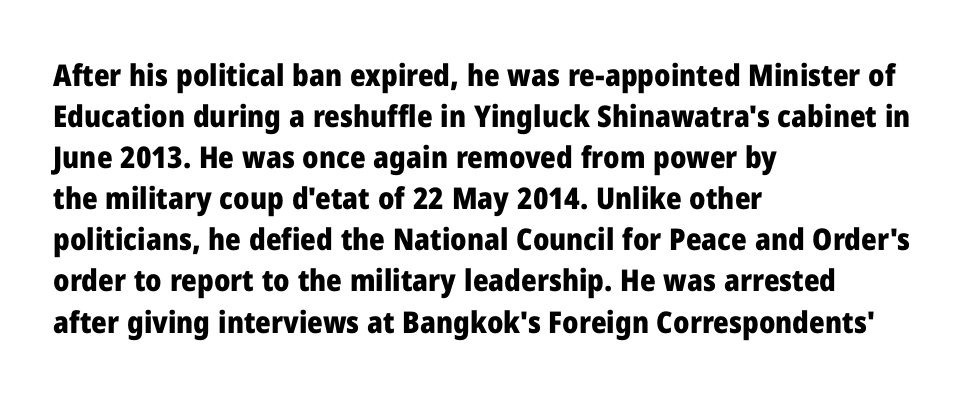
Q: Is the text bold? A: Yes.
Q: Is the text italic (slanted)? A: No, it is upright.
Q: Is the typeface a serif or a sans-serif typeface? A: Sans-serif.
Q: Is the text underlined? A: No.
Q: How is the paragraph aligned? A: Left-aligned.
Q: Is the spacing between letters normal or unusually wide? A: Normal.
Q: Is the spacing between lines tight, normal or loose? A: Normal.
Q: Width (condensed, normal, or wide)? A: Normal.
Q: Stroke contrast? A: Low.
Q: x-height? A: Medium.
Q: Monospaced? A: No.
